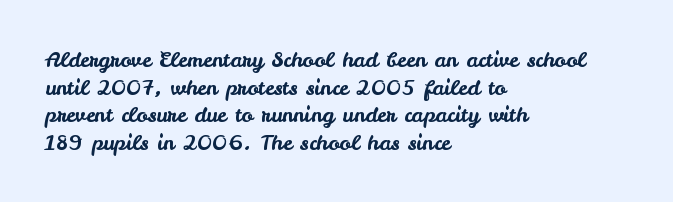
Line starts are locked; line ends wander. Leading matches the norm, producing a regular column. The area under the type is left untouched. Caption: standard tracking, unaltered.
